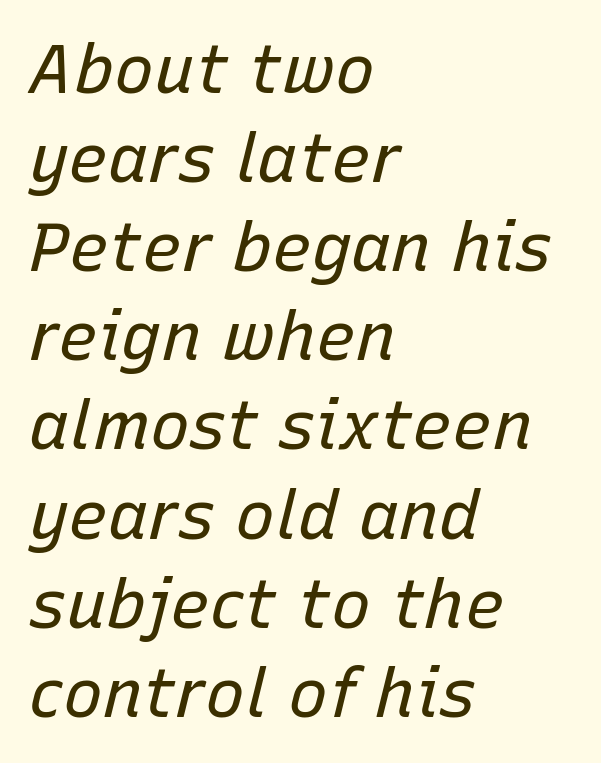
Q: Is the text bold? A: No.
Q: Is the text italic (slanted)? A: Yes, it leans right by about 15 degrees.
Q: Is the text underlined? A: No.
Q: How is the paragraph aligned? A: Left-aligned.
Q: Is the spacing between letters normal or unusually wide? A: Normal.
Q: Is the spacing between lines tight, normal or loose? A: Normal.
Q: Width (condensed, normal, or wide)? A: Normal.
Q: Stroke contrast? A: Low.
Q: x-height? A: Medium.
Q: Monospaced? A: No.
